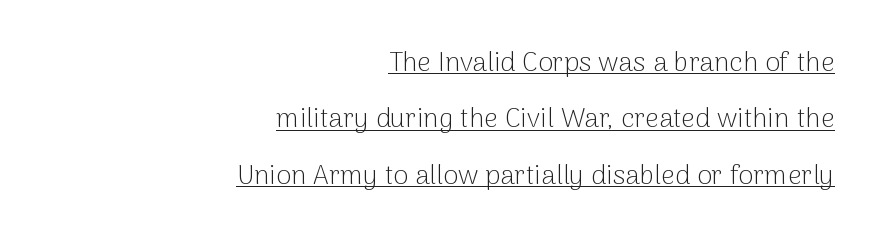
Vertically, the passage feels expansive, rows floating well apart. Reading down the block, your eye finds every line finishing at a fixed right position. Words appear dense and cohesive because spacing is normal. Each line of the rendering has a horizontal stroke beneath the glyphs.
